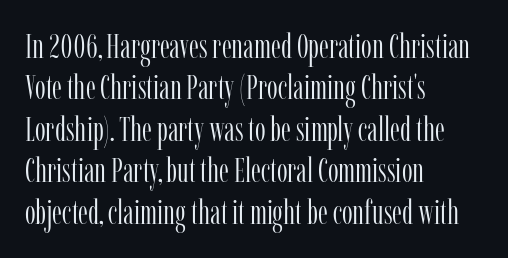
If you drew a line through each stem, it would be perfectly vertical. Check the space under the baseline: it is left empty. Is this a heavy cut? Hardly; it is regular or lighter. This sample uses a serif face. The rendering keeps characters at their native spacing. Is this a fixed-width face? No — the glyphs have proportional, varying widths.
